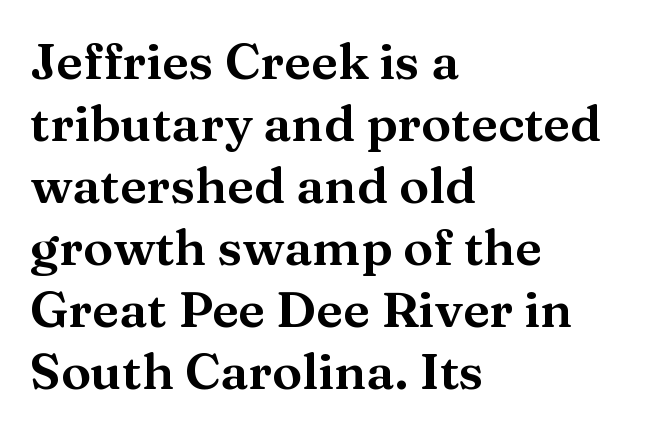
Q: Is the text italic (slanted)? A: No, it is upright.
Q: Is the typeface a serif or a sans-serif typeface? A: Serif.
Q: Is the text underlined? A: No.
Q: How is the paragraph aligned? A: Left-aligned.
Q: Is the spacing between letters normal or unusually wide? A: Normal.
Q: Width (condensed, normal, or wide)? A: Wide.
Q: Stroke contrast? A: Medium.
Q: x-height? A: Medium.
Q: Monospaced? A: No.
